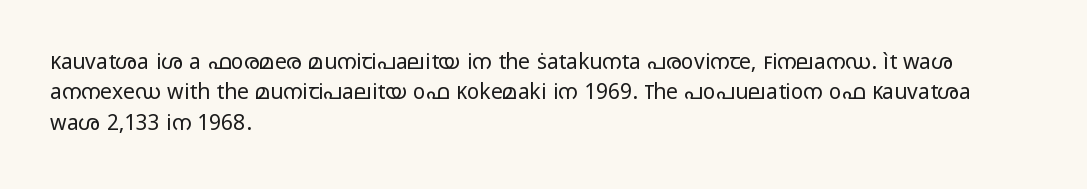
Q: Is the text bold? A: No.
Q: Is the text italic (slanted)? A: No, it is upright.
Q: Is the text underlined? A: No.
Q: How is the paragraph aligned? A: Left-aligned.
Q: Is the spacing between letters normal or unusually wide? A: Normal.
Q: Is the spacing between lines tight, normal or loose? A: Normal.
